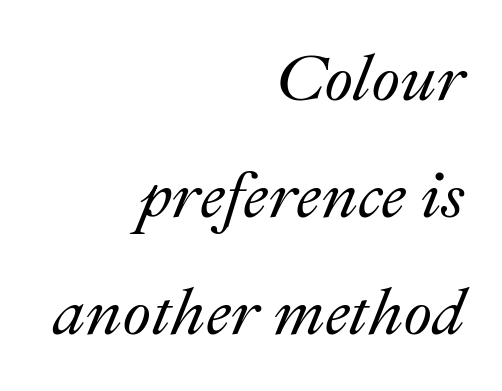
Bare-footed words on every line. Would a proofreader flag this as italicized? Yes. Is this a fixed-width face? No — the glyphs have proportional, varying widths. Tracking value appears to be zero — textbook default spacing. Visually the block forms a straight wall on the right and a jagged coastline on the left.
